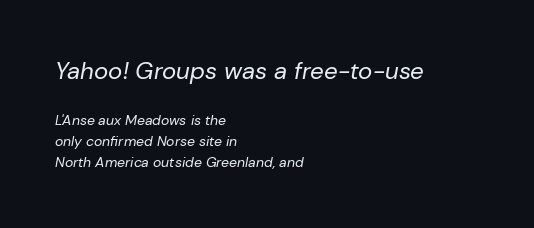
{"italic": "yes", "lean": "right", "slant_degrees": 10, "bold": "no", "underline": "no", "align": "left", "line_spacing": "normal", "line_spacing_ratio": 1.52, "letter_spacing": "normal", "letter_spacing_em": 0.0, "larger_block": "first", "size_ratio": 1.71, "glyph_px": 24}
